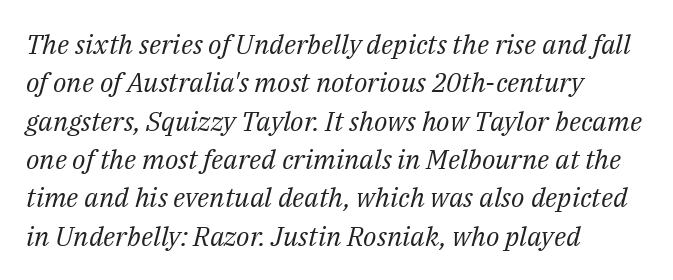
The image shows 27 px text type, italic (leaning right); set left-aligned, normal line spacing (1.42x), normal letter spacing, not underlined.
